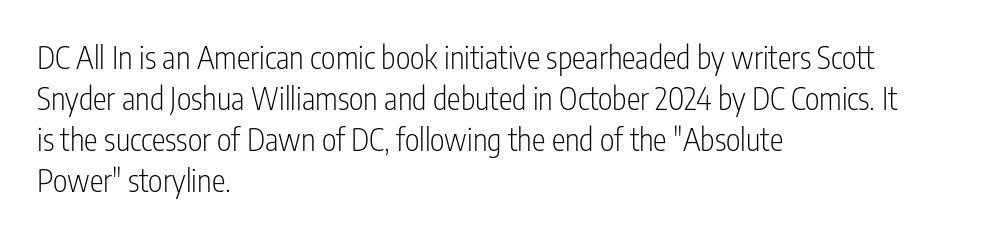
{"serif": "no", "italic": "no", "bold": "no", "weight": "light", "width": "condensed", "stroke_contrast": "low", "x_height": "medium", "monospaced": "no", "underline": "no", "align": "left", "line_spacing": "normal", "line_spacing_ratio": 1.32, "letter_spacing": "normal", "letter_spacing_em": 0.0, "glyph_px": 31}
